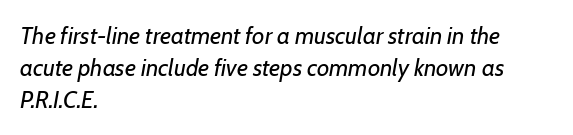
Heft: none added — not bold. Has an underline been added? It has not. The tracking reads as untouched default to a designer's eye. Tall strokes in this sample are angled rather than plumb. The lines are quadded left. The rows are spaced the way most documents space them.
